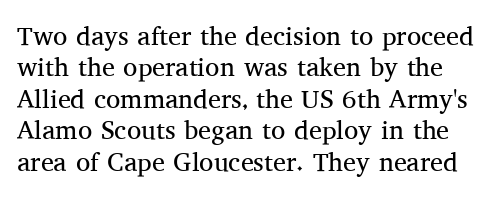
The image shows 26 px text type, upright; set line spacing 1.21x, normal letter spacing, not underlined.
